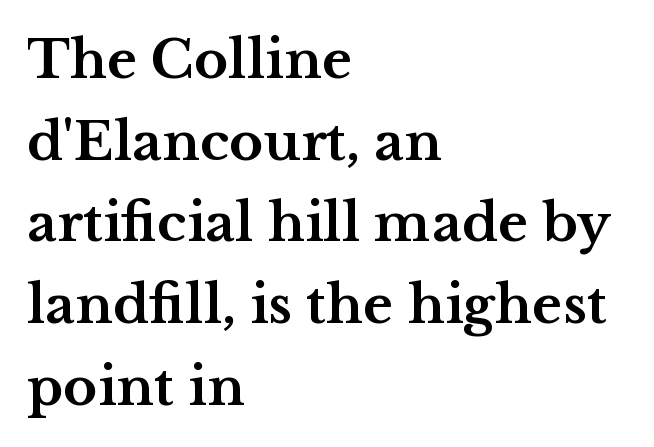
{"serif": "yes", "italic": "no", "bold": "yes", "weight": "bold", "width": "wide", "stroke_contrast": "medium", "x_height": "medium", "monospaced": "no", "underline": "no", "align": "left", "line_spacing": "normal", "line_spacing_ratio": 1.57, "letter_spacing": "normal", "letter_spacing_em": 0.0, "glyph_px": 52}
